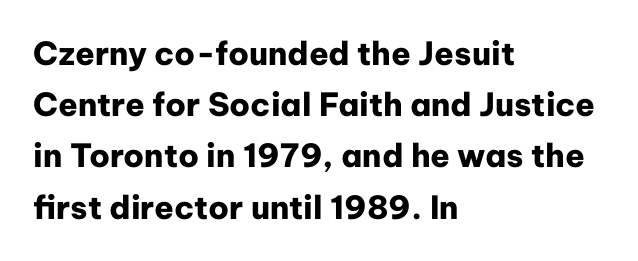
{"serif": "no", "italic": "no", "bold": "yes", "weight": "heavy", "width": "normal", "stroke_contrast": "low", "x_height": "medium", "monospaced": "no", "underline": "no", "align": "left", "line_spacing": "normal", "line_spacing_ratio": 1.6, "letter_spacing": "normal", "letter_spacing_em": 0.0, "glyph_px": 32}
